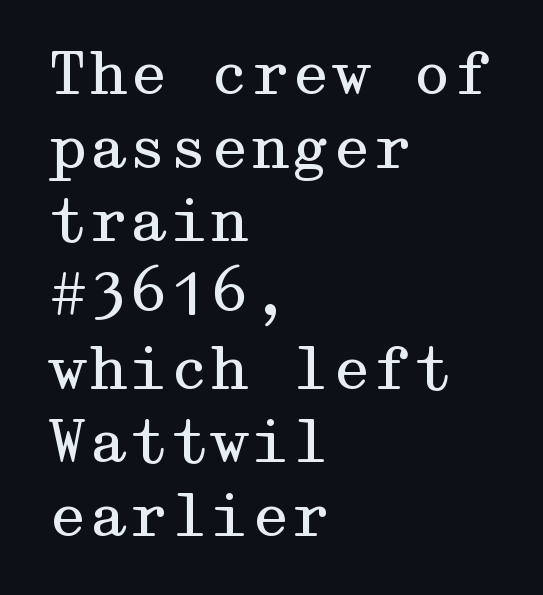
Q: Is the text bold? A: No.
Q: Is the text italic (slanted)? A: No, it is upright.
Q: Is the typeface a serif or a sans-serif typeface? A: Serif.
Q: Is the text underlined? A: No.
Q: How is the paragraph aligned? A: Left-aligned.
Q: Is the spacing between letters normal or unusually wide? A: Normal.
Q: Is the spacing between lines tight, normal or loose? A: Normal.
Q: Width (condensed, normal, or wide)? A: Wide.
Q: Stroke contrast? A: Medium.
Q: x-height? A: Medium.
